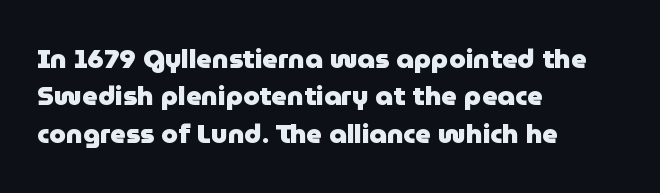
The image shows 27 px bold type, upright; set left-aligned, normal line spacing (1.38x), normal letter spacing, not underlined.
